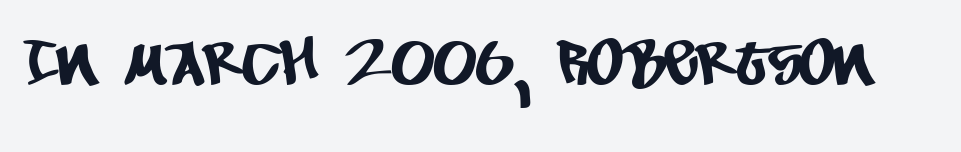
Nobody drew a line under any word here. Note the varied advance widths — an 'i' is clearly narrower than an 'm'. The glyphs in this specimen are sans serif. You could call the tracking neutral — neither tight nor loose.
